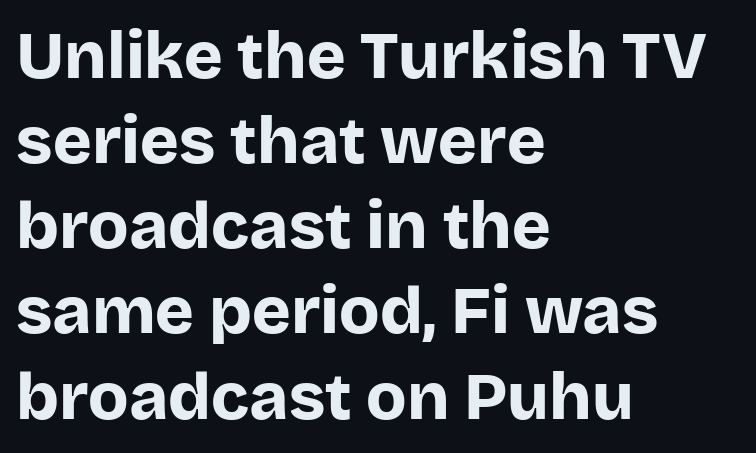
How are the letters spaced? Ordinarily, with no added tracking. Here the designer chose a conventional face with non-uniform glyph widths. The glyphs are unaccompanied by any horizontal stroke below them. Posture: vertical. Normally led — the rows are evenly, conventionally spaced. Is this a sans? Yes — the strokes have no serifs.
